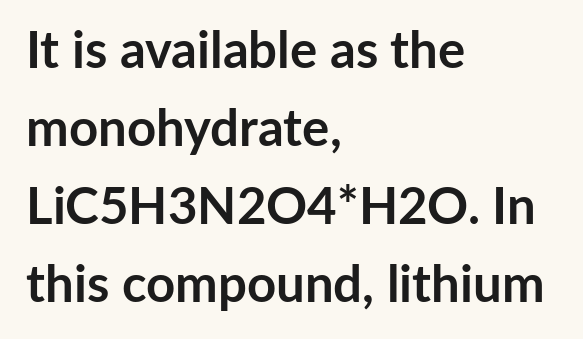
Quick note: not italic, upright. The strokes are fattened all the way to bold. Descenders hang freely into open space. The lines in this sample share a left origin and differ only in where they stop. Think of a printed novel: that variable character pitch is what you see here.
